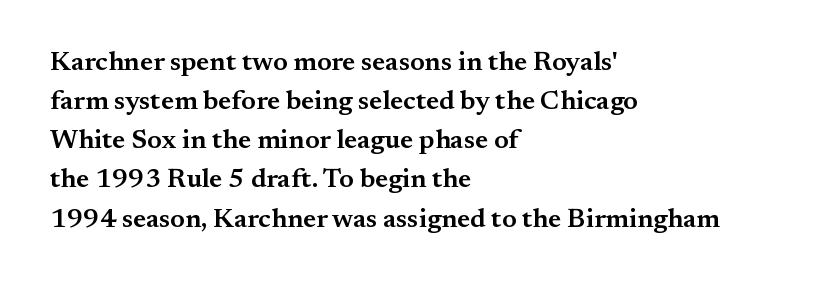
{"italic": "no", "bold": "semi", "underline": "no", "align": "left", "line_spacing": "normal", "line_spacing_ratio": 1.45, "letter_spacing": "normal", "letter_spacing_em": 0.0, "glyph_px": 27}
